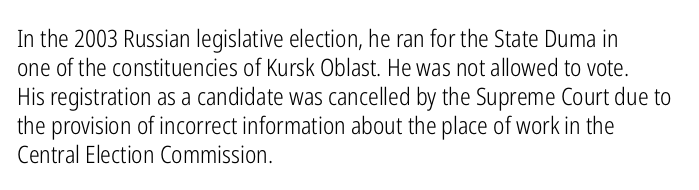
The strokes carry an ordinary text weight at most. Default kerning and tracking; the words read as compact shapes. The gap between lines stays unmarked. Does the lettering tilt? It doesn't — this is upright.
